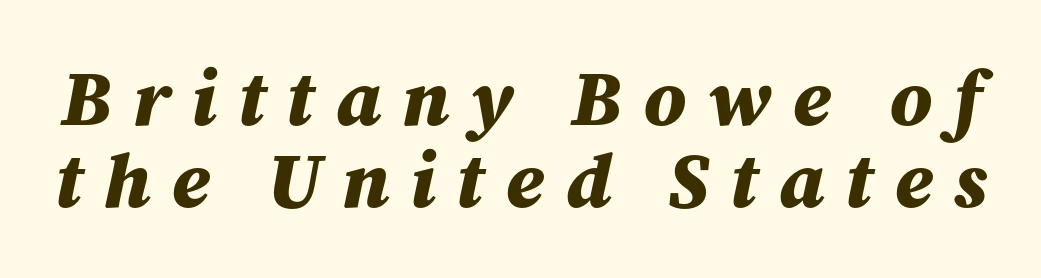
Spacing verdict: proportional, widths tailored to each character. Display-style spreading of the glyphs; the letterfit is very open. Underlining? Definitely not there. I'd describe the lettering as bold — thick and assertive. Summary of vertical rhythm: compact, with narrow interline spacing.
